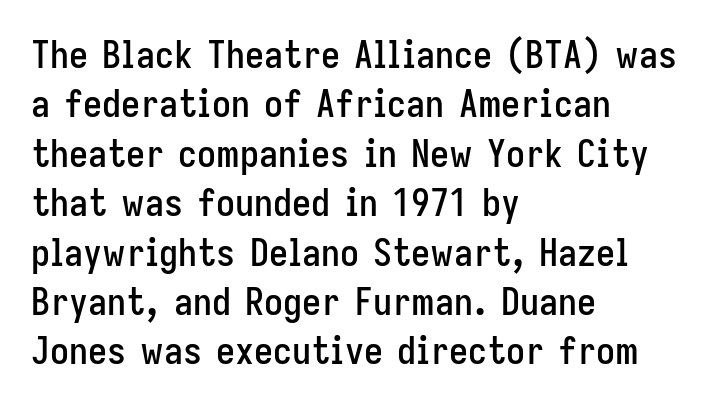
The image shows 38 px condensed sans-serif type, upright; set left-aligned, normal line spacing (1.3x), normal letter spacing, not underlined; low stroke contrast and a medium x-height.
